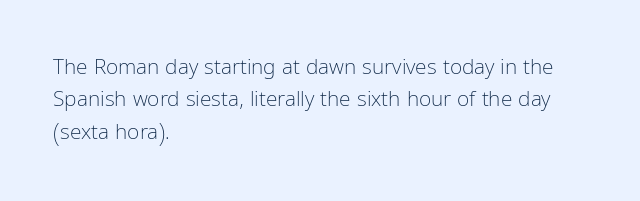
The image shows 21 px text type, upright; set left-aligned, normal line spacing (1.54x), normal letter spacing, not underlined.
